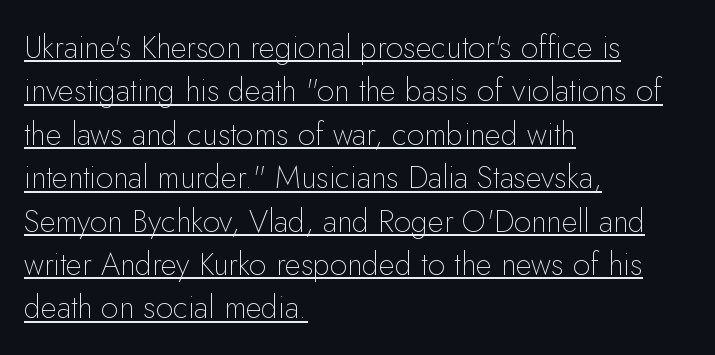
{"serif": "no", "italic": "no", "bold": "no", "weight": "thin", "width": "normal", "stroke_contrast": "low", "x_height": "small", "monospaced": "no", "underline": "yes", "align": "left", "line_spacing": "normal", "line_spacing_ratio": 1.4, "letter_spacing": "normal", "letter_spacing_em": 0.0, "glyph_px": 31}
